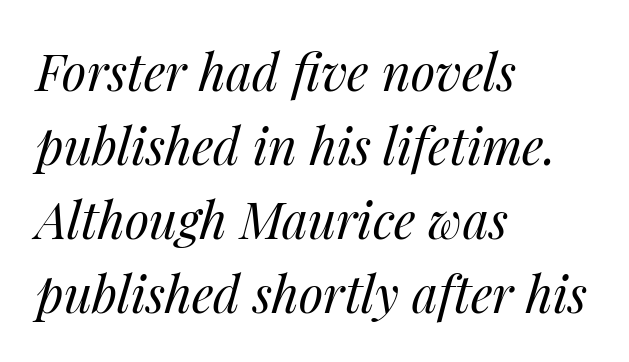
The image shows 50 px regular-weight type, italic (leaning right); set left-aligned, normal line spacing (1.48x), normal letter spacing, not underlined; medium stroke contrast and a medium x-height.
